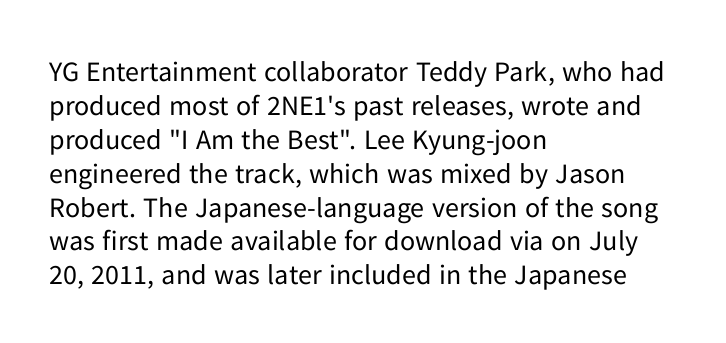
{"serif": "no", "italic": "no", "bold": "no", "weight": "regular", "width": "normal", "stroke_contrast": "low", "x_height": "medium", "monospaced": "no", "underline": "no", "align": "left", "line_spacing_ratio": 1.21, "letter_spacing": "normal", "letter_spacing_em": 0.0, "glyph_px": 28}
